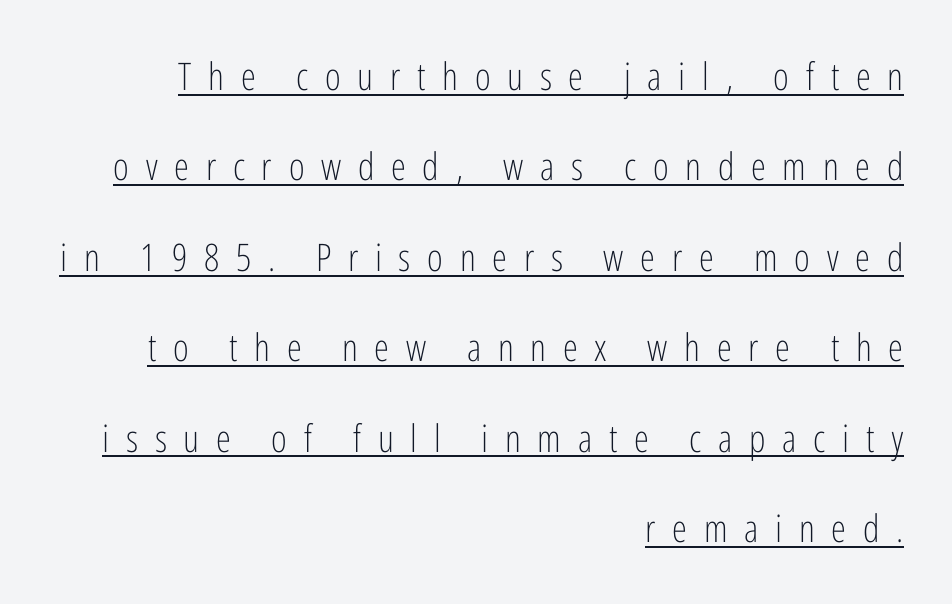
Loose tracking; the words dissolve into strings of separated letters. Stems here are at most as thick as an everyday book face. Posture: upright roman. The lines are quadded right. The typeface chosen for these lines omits serifs. A typesetter would call this proportional, since set widths differ per character.
